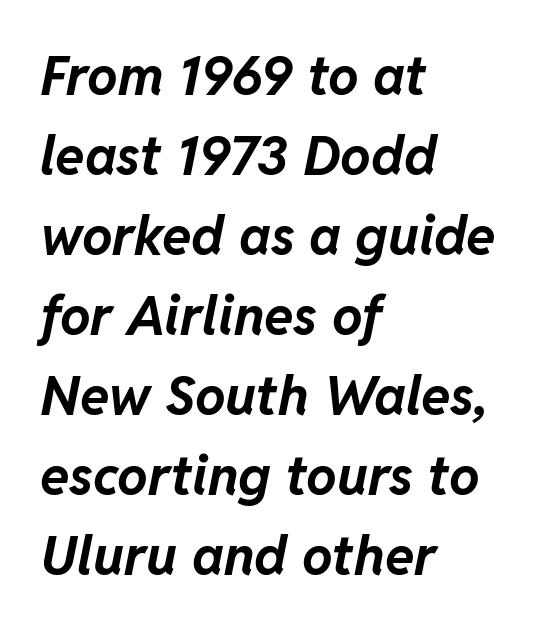
The letters advance in unequal steps, a hallmark of proportional type. Tracking here is standard; glyphs follow each other at the usual distance. Italic: yes, the glyphs are oblique. The rendering uses a moderate line-height, typical for paragraphs.
